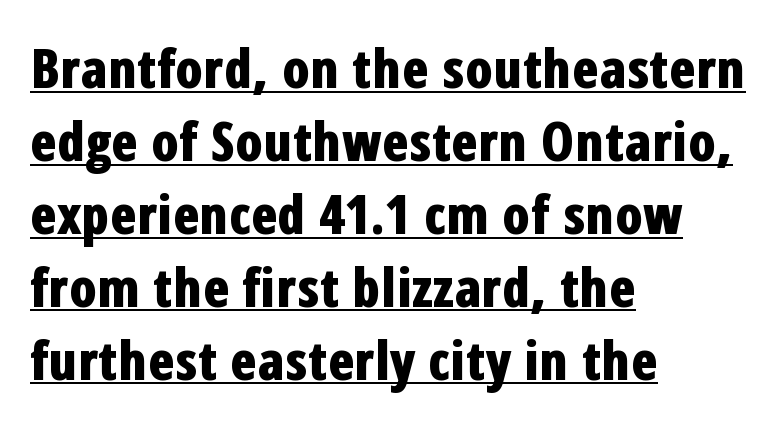
{"serif": "no", "italic": "no", "bold": "yes", "weight": "bold", "width": "condensed", "stroke_contrast": "low", "x_height": "medium", "monospaced": "no", "underline": "yes", "align": "left", "line_spacing": "normal", "line_spacing_ratio": 1.35, "letter_spacing": "normal", "letter_spacing_em": 0.0, "glyph_px": 54}
